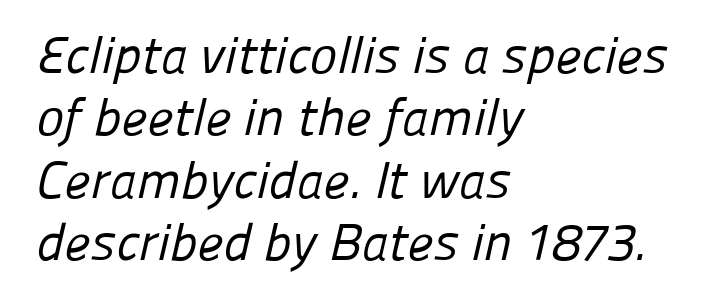
The strip under each line holds only bare page. Letter spacing: default. The font is comparable to plain body text, perhaps lighter. You can tell from the bare stems that sans-serif type was used. Proportional: the letters do not fall into vertical columns.
